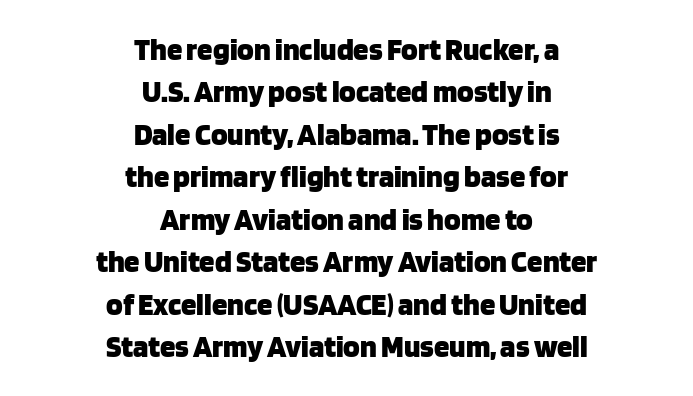
{"serif": "no", "italic": "no", "bold": "yes", "weight": "heavy", "width": "normal", "stroke_contrast": "low", "x_height": "large", "monospaced": "no", "underline": "no", "align": "center", "line_spacing": "normal", "line_spacing_ratio": 1.37, "letter_spacing": "normal", "letter_spacing_em": 0.0, "glyph_px": 31}
